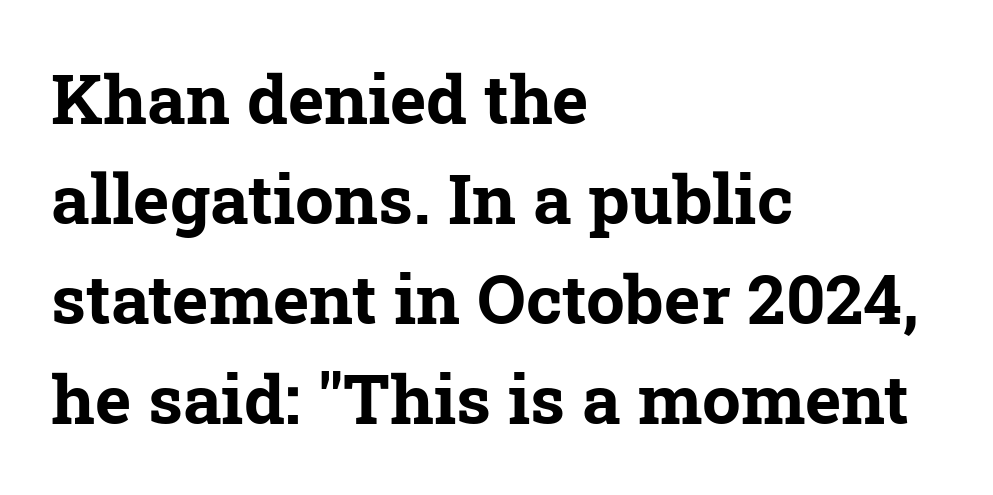
{"serif": "yes", "bold": "yes", "weight": "bold", "width": "normal", "stroke_contrast": "low", "x_height": "medium", "monospaced": "no", "underline": "no", "align": "left", "line_spacing": "normal", "line_spacing_ratio": 1.45, "letter_spacing": "normal", "letter_spacing_em": 0.0, "glyph_px": 69}
